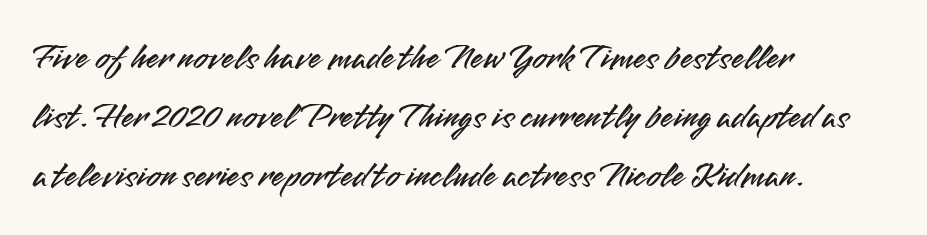
Each line starts at the same left margin while the right side varies. Note the varied advance widths — an 'i' is clearly narrower than an 'm'. One glance says typical: line gaps are just what's usual. No extra tracking has been applied to these lines. Honestly, there is no underline to notice here at all.
